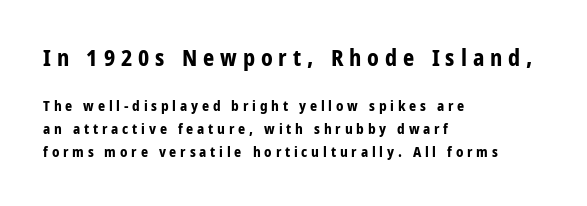
{"italic": "no", "bold": "yes", "underline": "no", "align": "left", "line_spacing": "normal", "line_spacing_ratio": 1.64, "letter_spacing": "wide", "letter_spacing_em": 0.27, "larger_block": "first", "size_ratio": 1.57, "glyph_px": 22}
